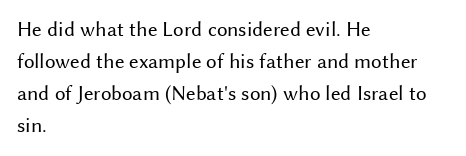
Is the block centered? No — it sits flush against the left margin. Honestly, the row spacing looks completely unremarkable. Check under the words: just untouched page. Ascenders rise straight up at ninety degrees. Nobody touched the tracking dial on this one.
